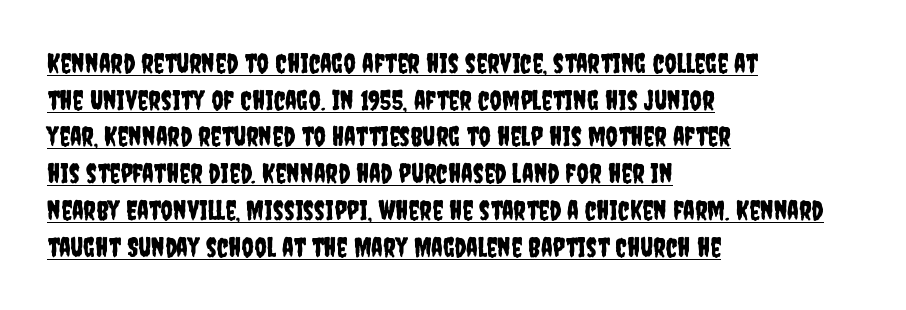
Designer's note — italics off, roman on. If you drew a ruler down the left edge, every line would touch it. This sample uses plain, unmodified letter spacing. Somebody hit Ctrl+U on this one — the words are underlined. Vertical spacing — default.
